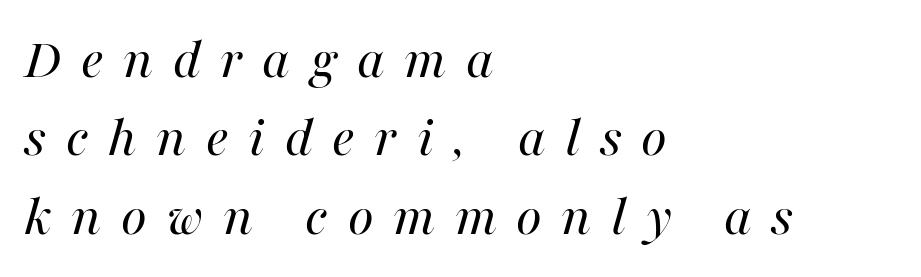
Q: Is the text bold? A: No.
Q: Is the text italic (slanted)? A: Yes, it leans right by about 16 degrees.
Q: Is the text underlined? A: No.
Q: How is the paragraph aligned? A: Left-aligned.
Q: Is the spacing between letters normal or unusually wide? A: Unusually wide.
Q: Is the spacing between lines tight, normal or loose? A: Normal.
Q: Width (condensed, normal, or wide)? A: Normal.
Q: Stroke contrast? A: High.
Q: x-height? A: Medium.
Q: Monospaced? A: No.
